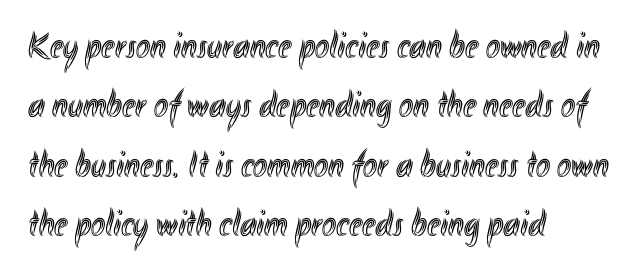
Q: Is the text italic (slanted)? A: Yes.
Q: Is the text underlined? A: No.
Q: How is the paragraph aligned? A: Left-aligned.
Q: Is the spacing between letters normal or unusually wide? A: Normal.
Q: Is the spacing between lines tight, normal or loose? A: Normal.
Q: Width (condensed, normal, or wide)? A: Condensed.
Q: x-height? A: Small.
Q: Monospaced? A: No.
